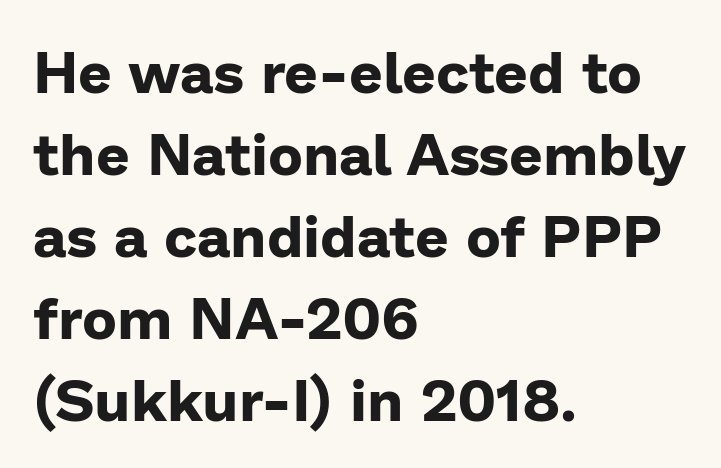
The image shows 59 px bold sans-serif type, upright; set left-aligned, normal line spacing (1.39x), normal letter spacing, not underlined; low stroke contrast and a medium x-height.
